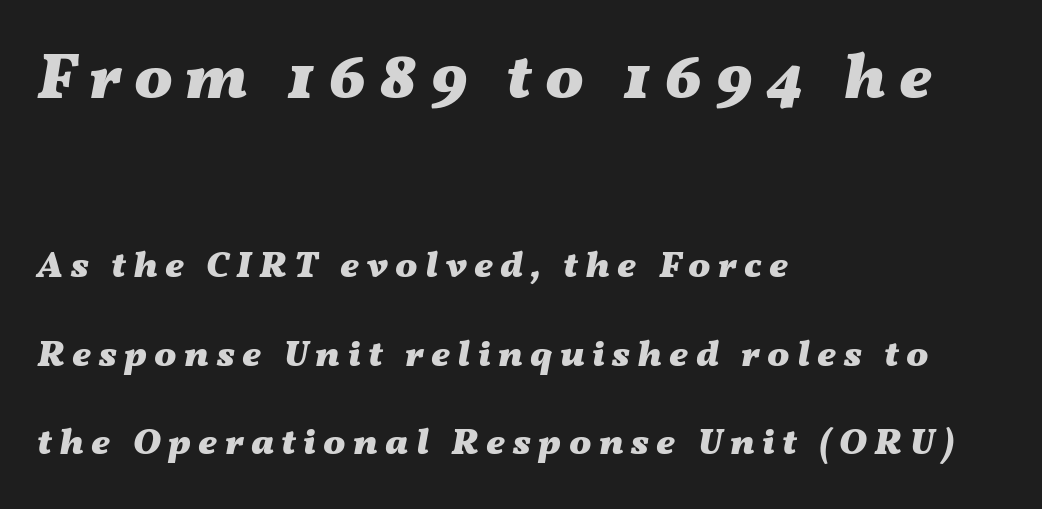
The typesetting leans heavy: a genuine bold. A great deal of white space separates one row of letters from the next. Each letter keeps its own natural width here, so spacing adapts to shape. The gap between lines stays unmarked.
